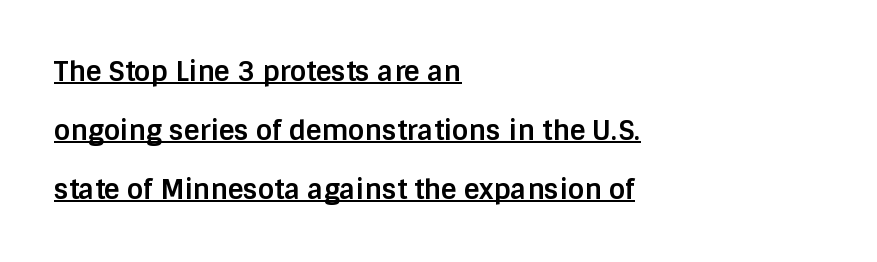
Leftover space on each line is placed entirely after the last word. A full-strength bold gives these letters their thick strokes. Notice how the stems are strictly vertical — no italics here. Each word holds together tightly as a unit, with standard inter-letter gaps.
